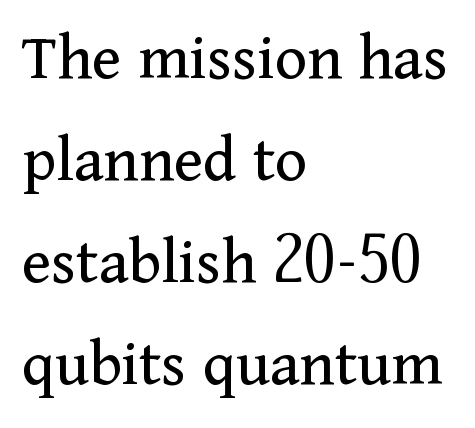
Q: Is the text bold? A: No.
Q: Is the text italic (slanted)? A: No, it is upright.
Q: Is the typeface a serif or a sans-serif typeface? A: Serif.
Q: Is the text underlined? A: No.
Q: How is the paragraph aligned? A: Left-aligned.
Q: Is the spacing between letters normal or unusually wide? A: Normal.
Q: Is the spacing between lines tight, normal or loose? A: Normal.
Q: Width (condensed, normal, or wide)? A: Normal.
Q: Stroke contrast? A: Medium.
Q: x-height? A: Medium.
Q: Monospaced? A: No.
